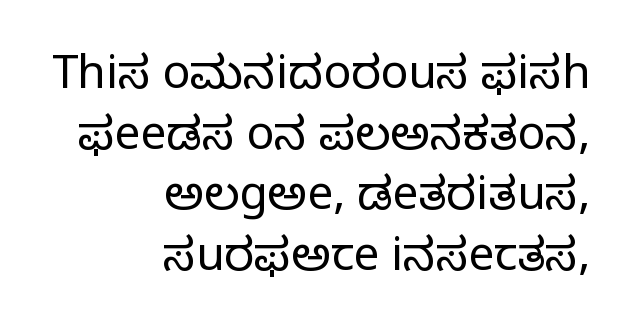
Q: Is the text bold? A: No.
Q: Is the text italic (slanted)? A: No, it is upright.
Q: Is the typeface a serif or a sans-serif typeface? A: Serif.
Q: Is the text underlined? A: No.
Q: How is the paragraph aligned? A: Right-aligned.
Q: Is the spacing between letters normal or unusually wide? A: Normal.
Q: Is the spacing between lines tight, normal or loose? A: Normal.
Q: Width (condensed, normal, or wide)? A: Normal.
Q: Stroke contrast? A: Low.
Q: x-height? A: Large.
Q: Monospaced? A: No.
